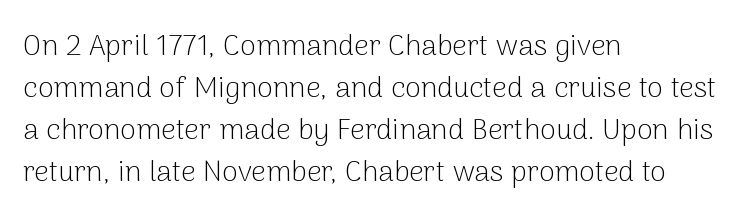
The image shows 29 px light sans-serif type, upright; set left-aligned, normal line spacing (1.45x), normal letter spacing, not underlined; low stroke contrast and a medium x-height.
